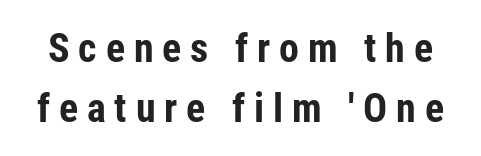
The image shows 40 px bold, condensed sans-serif type, upright; set normal line spacing (1.5x), unusually wide letter spacing (+0.22 em), not underlined; low stroke contrast and a medium x-height.
